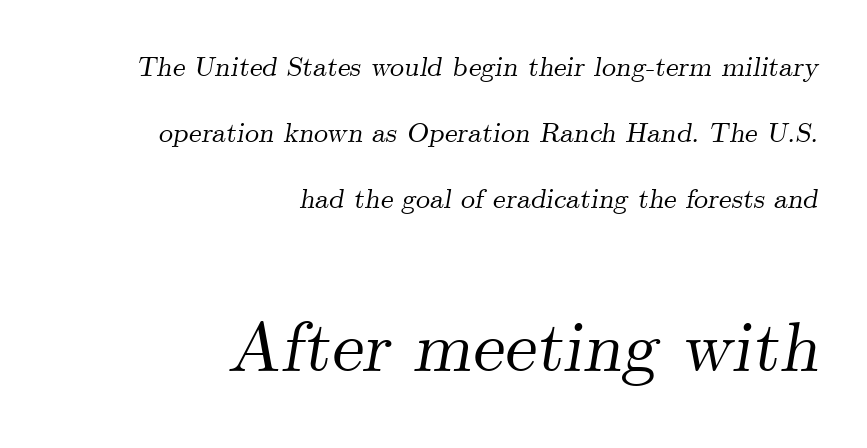
{"serif": "yes", "italic": "yes", "lean": "right", "slant_degrees": 9, "width": "normal", "stroke_contrast": "medium", "x_height": "small", "monospaced": "no", "underline": "no", "align": "right", "line_spacing": "loose", "line_spacing_ratio": 2.36, "letter_spacing": "normal", "letter_spacing_em": 0.0, "larger_block": "second", "size_ratio": 2.54, "glyph_px": 71}
